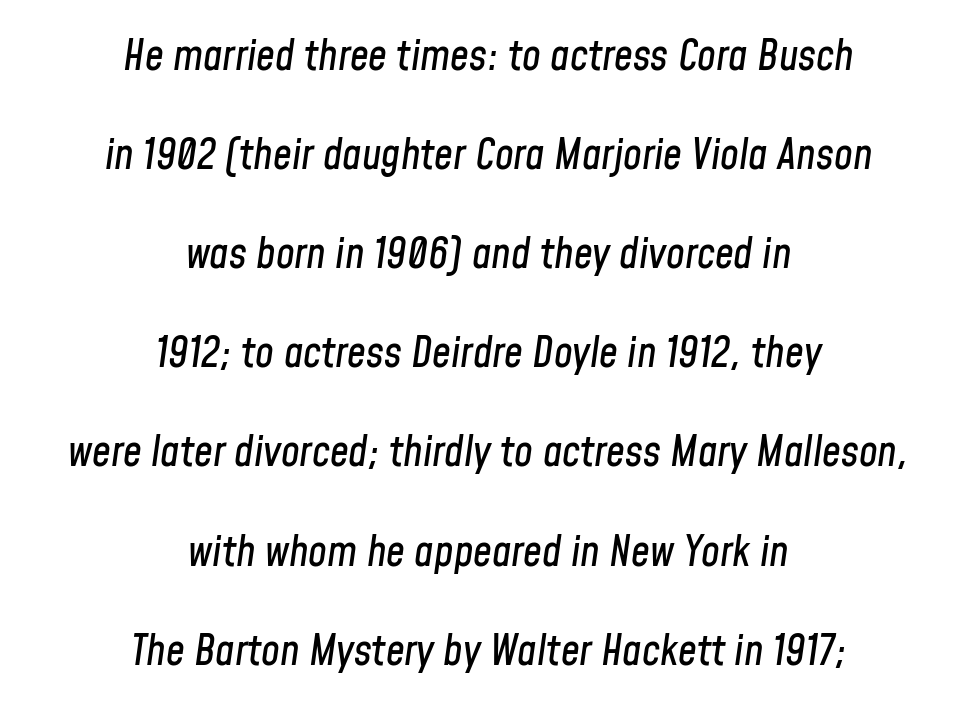
Q: Is the text italic (slanted)? A: Yes, it leans right by about 8 degrees.
Q: Is the text underlined? A: No.
Q: How is the paragraph aligned? A: Centered.
Q: Is the spacing between letters normal or unusually wide? A: Normal.
Q: Is the spacing between lines tight, normal or loose? A: Loose.
Q: Width (condensed, normal, or wide)? A: Condensed.
Q: Stroke contrast? A: Low.
Q: x-height? A: Medium.
Q: Monospaced? A: No.
